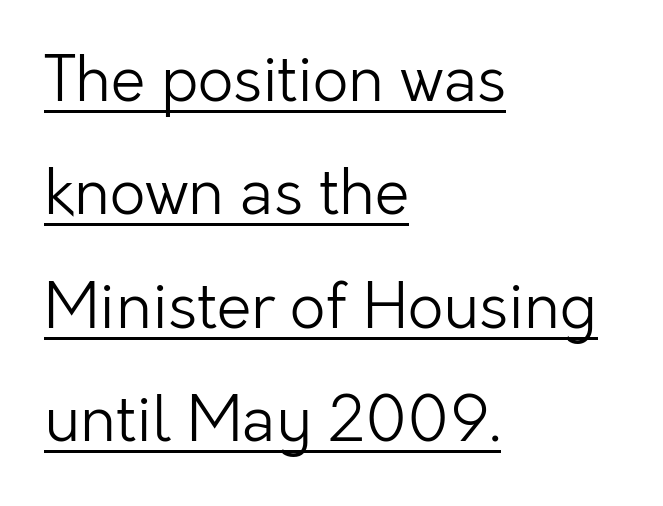
Q: Is the text bold? A: No.
Q: Is the text italic (slanted)? A: No, it is upright.
Q: Is the typeface a serif or a sans-serif typeface? A: Sans-serif.
Q: Is the text underlined? A: Yes.
Q: How is the paragraph aligned? A: Left-aligned.
Q: Is the spacing between letters normal or unusually wide? A: Normal.
Q: Width (condensed, normal, or wide)? A: Normal.
Q: Stroke contrast? A: Low.
Q: x-height? A: Medium.
Q: Monospaced? A: No.
